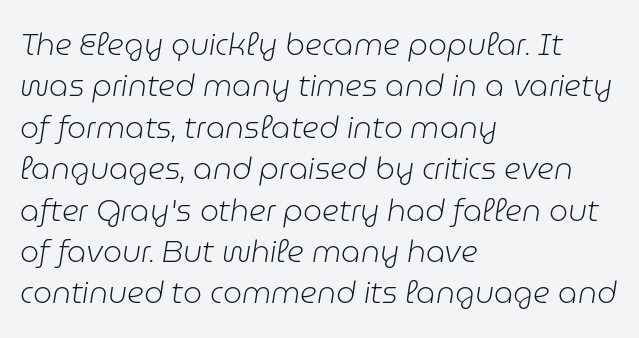
The image shows 30 px light type, italic (leaning right); set left-aligned, normal line spacing (1.38x), normal letter spacing, not underlined; low stroke contrast and a medium x-height.
